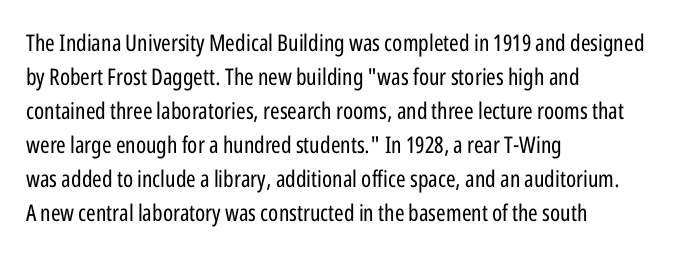
The type sits square on the baseline with zero lean. Stem width sits at or under what a default text font uses. Horizontally, the lines are justified to the leading edge only. This sample keeps an unexceptional amount of space between lines. The space beneath each line is pristine and unruled. There is no visible air inserted between adjacent glyphs.
